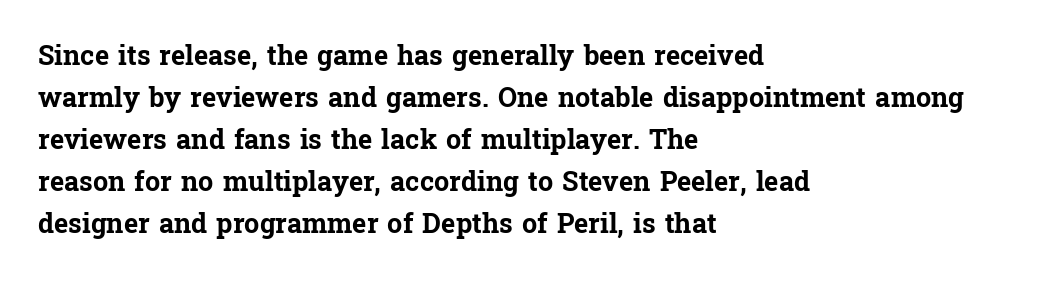
The image shows 27 px bold type, upright; set left-aligned, normal line spacing (1.56x), normal letter spacing, not underlined.
